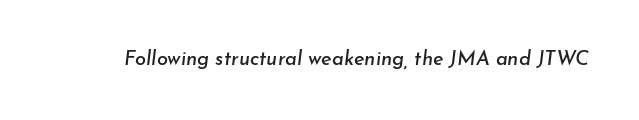
{"italic": "yes", "lean": "right", "slant_degrees": 7, "underline": "no", "letter_spacing": "normal", "letter_spacing_em": 0.0, "glyph_px": 20}
